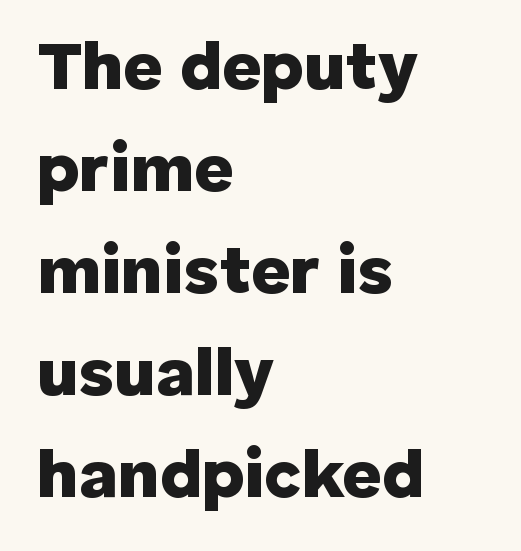
The image shows 68 px heavy sans-serif type, upright; set left-aligned, normal line spacing (1.5x), normal letter spacing, not underlined; low stroke contrast and a medium x-height.
